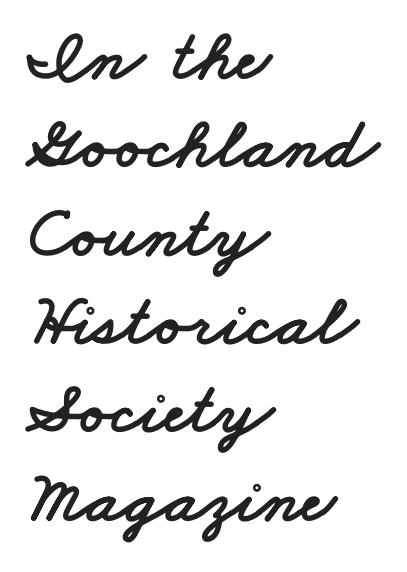
The image shows 73 px wide sans-serif type; set left-aligned, line spacing 1.21x, normal letter spacing, not underlined; low stroke contrast and a small x-height.
